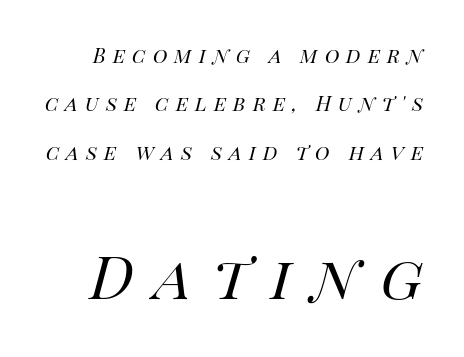
Q: Is the text bold? A: No.
Q: Is the text italic (slanted)? A: Yes, it leans right by about 14 degrees.
Q: Is the text underlined? A: No.
Q: Is the spacing between letters normal or unusually wide? A: Unusually wide.
Q: Is the spacing between lines tight, normal or loose? A: Loose.
Q: Which block of text is set in a larger size, the first (top) or the second (bottom)? A: The second (bottom) one.
Q: Width (condensed, normal, or wide)? A: Normal.
Q: Stroke contrast? A: High.
Q: x-height? A: Large.
Q: Monospaced? A: No.
